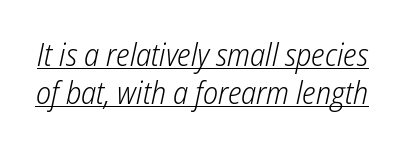
The image shows 32 px light, condensed type, italic (leaning right); set line spacing 1.2x, normal letter spacing, underlined; low stroke contrast and a medium x-height.
